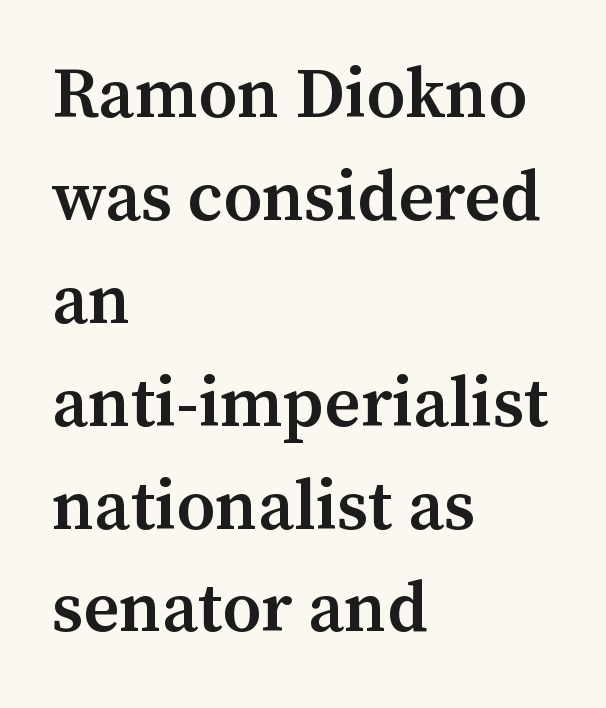
Q: Is the text bold? A: Semi-bold.
Q: Is the text italic (slanted)? A: No, it is upright.
Q: Is the typeface a serif or a sans-serif typeface? A: Serif.
Q: Is the text underlined? A: No.
Q: How is the paragraph aligned? A: Left-aligned.
Q: Is the spacing between letters normal or unusually wide? A: Normal.
Q: Is the spacing between lines tight, normal or loose? A: Normal.
Q: Width (condensed, normal, or wide)? A: Normal.
Q: Stroke contrast? A: Medium.
Q: x-height? A: Medium.
Q: Monospaced? A: No.
